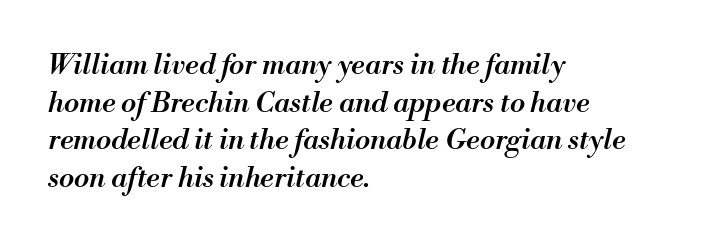
{"italic": "yes", "lean": "right", "slant_degrees": 13, "bold": "semi", "weight": "semibold", "width": "normal", "stroke_contrast": "medium", "x_height": "small", "monospaced": "no", "underline": "no", "align": "left", "line_spacing": "normal", "line_spacing_ratio": 1.34, "letter_spacing": "normal", "letter_spacing_em": 0.0, "glyph_px": 28}
